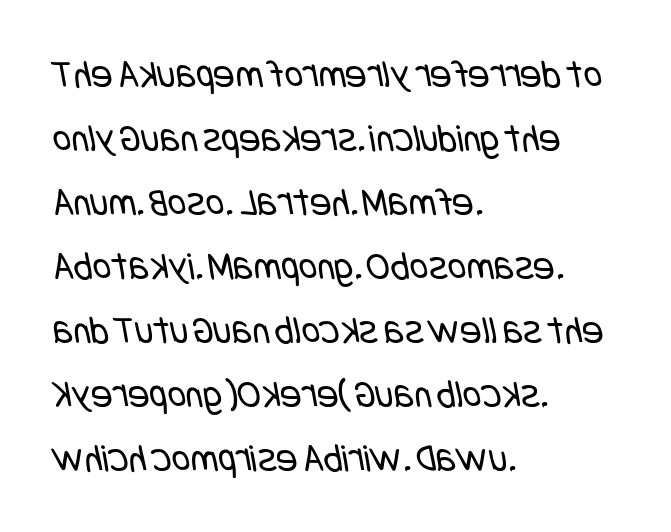
Q: Is the text bold? A: No.
Q: Is the typeface a serif or a sans-serif typeface? A: Sans-serif.
Q: Is the text underlined? A: No.
Q: How is the paragraph aligned? A: Left-aligned.
Q: Is the spacing between letters normal or unusually wide? A: Normal.
Q: Is the spacing between lines tight, normal or loose? A: Normal.
Q: Width (condensed, normal, or wide)? A: Condensed.
Q: Stroke contrast? A: Low.
Q: x-height? A: Large.
